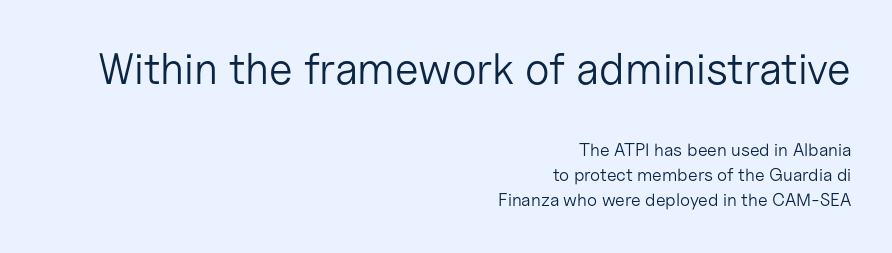
{"serif": "no", "italic": "no", "bold": "no", "weight": "light", "width": "normal", "stroke_contrast": "low", "x_height": "medium", "monospaced": "no", "underline": "no", "align": "right", "line_spacing": "normal", "line_spacing_ratio": 1.4, "letter_spacing": "normal", "letter_spacing_em": 0.0, "larger_block": "first", "size_ratio": 2.44, "glyph_px": 44}
